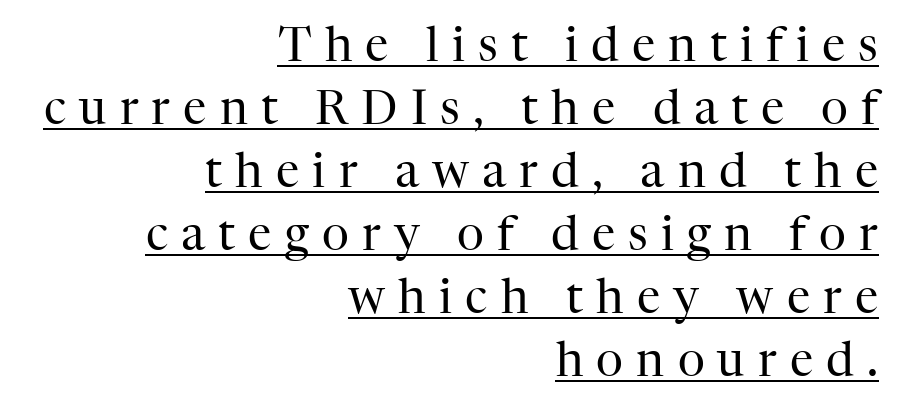
Q: Is the text bold? A: No.
Q: Is the text italic (slanted)? A: No, it is upright.
Q: Is the typeface a serif or a sans-serif typeface? A: Serif.
Q: Is the text underlined? A: Yes.
Q: How is the paragraph aligned? A: Right-aligned.
Q: Is the spacing between letters normal or unusually wide? A: Unusually wide.
Q: Is the spacing between lines tight, normal or loose? A: Normal.
Q: Width (condensed, normal, or wide)? A: Normal.
Q: Stroke contrast? A: High.
Q: x-height? A: Medium.
Q: Monospaced? A: No.
